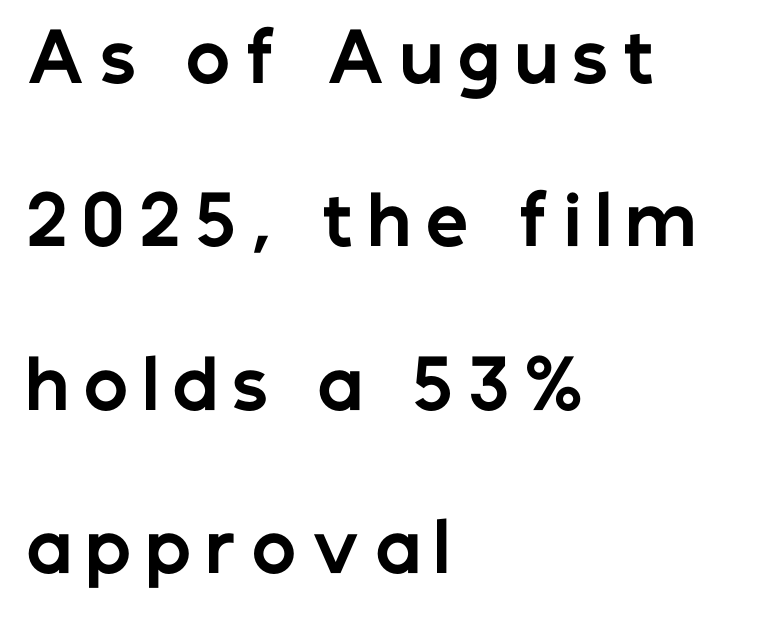
Beneath every word, the page is bare. The letters stand upright; this is a roman face. Regarding leading, the lines here are spaced well apart. This sample has the flowing, uneven cadence of proportional lettering. Typographically, this falls in the sans-serif category.
